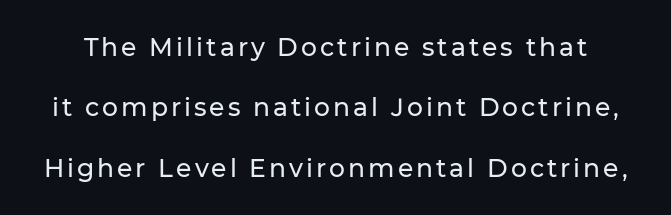
Q: Is the text italic (slanted)? A: No, it is upright.
Q: Is the text underlined? A: No.
Q: Is the spacing between lines tight, normal or loose? A: Loose.
